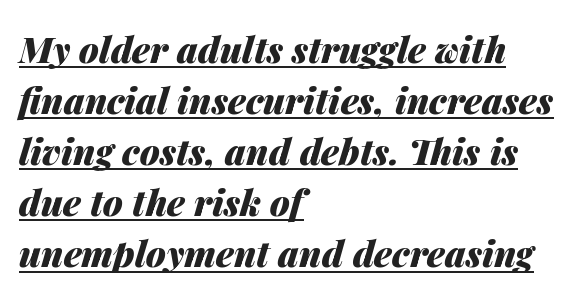
The image shows 36 px heavy type, italic (leaning right); set left-aligned, normal line spacing (1.42x), normal letter spacing, underlined; medium stroke contrast and a medium x-height.
